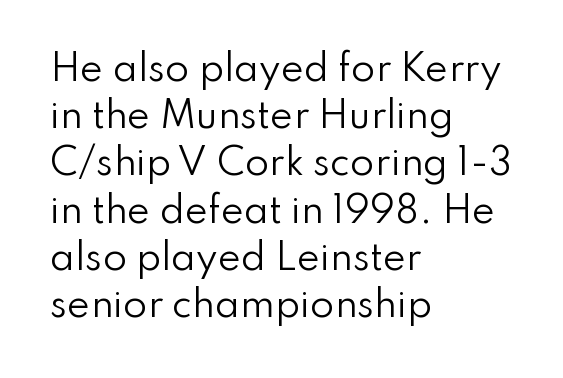
The image shows 35 px regular-weight sans-serif type, upright; set left-aligned, normal line spacing (1.35x), normal letter spacing, not underlined; low stroke contrast and a small x-height.
